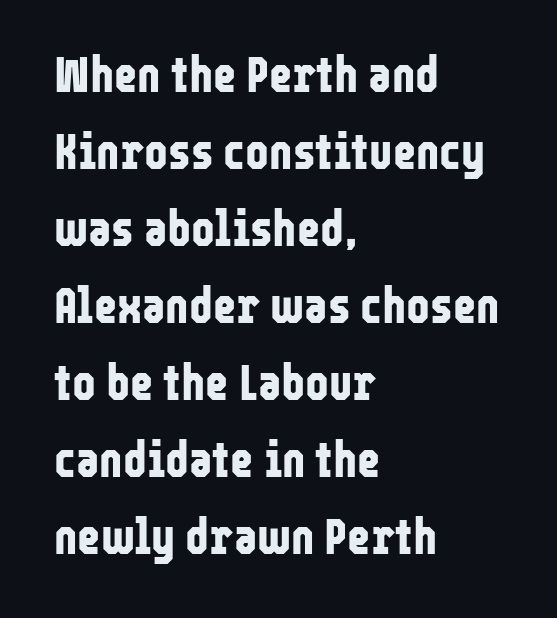
Q: Is the text bold? A: Yes.
Q: Is the text italic (slanted)? A: No, it is upright.
Q: Is the typeface a serif or a sans-serif typeface? A: Sans-serif.
Q: Is the text underlined? A: No.
Q: How is the paragraph aligned? A: Left-aligned.
Q: Is the spacing between letters normal or unusually wide? A: Normal.
Q: Is the spacing between lines tight, normal or loose? A: Normal.
Q: Width (condensed, normal, or wide)? A: Condensed.
Q: Stroke contrast? A: Low.
Q: x-height? A: Medium.
Q: Monospaced? A: No.
